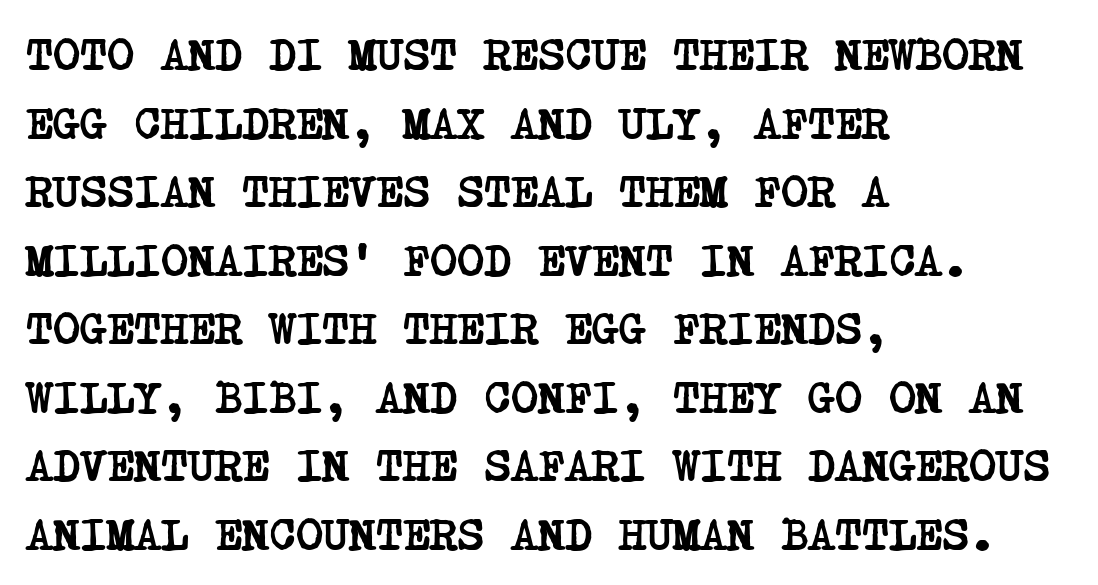
Q: Is the text bold? A: Yes.
Q: Is the typeface a serif or a sans-serif typeface? A: Serif.
Q: Is the text underlined? A: No.
Q: How is the paragraph aligned? A: Left-aligned.
Q: Is the spacing between letters normal or unusually wide? A: Normal.
Q: Is the spacing between lines tight, normal or loose? A: Normal.
Q: Width (condensed, normal, or wide)? A: Condensed.
Q: Stroke contrast? A: Low.
Q: x-height? A: Large.
